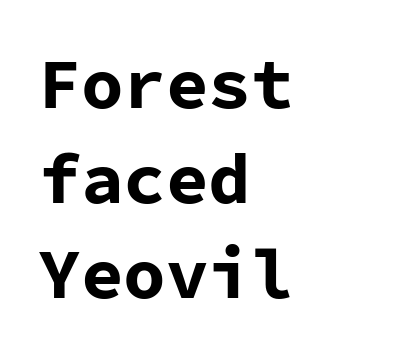
The image shows 71 px bold sans-serif type, upright, monospaced; set left-aligned, normal line spacing (1.34x), normal letter spacing, not underlined; low stroke contrast and a medium x-height.
